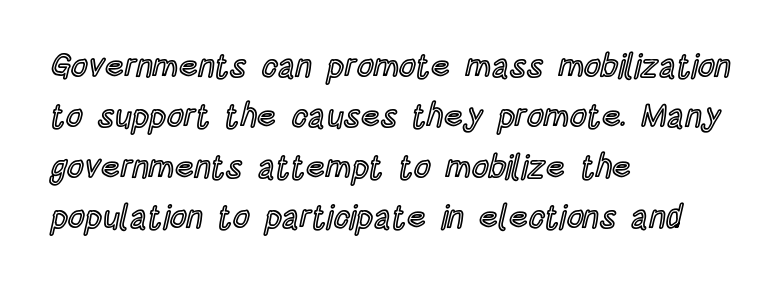
{"width": "condensed", "x_height": "large", "monospaced": "no", "underline": "no", "align": "left", "line_spacing": "normal", "line_spacing_ratio": 1.53, "letter_spacing": "normal", "letter_spacing_em": 0.0, "glyph_px": 33}
